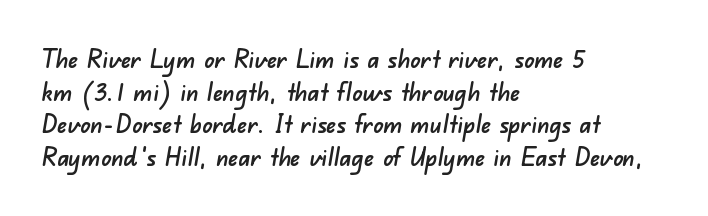
Q: Is the text underlined? A: No.
Q: How is the paragraph aligned? A: Left-aligned.
Q: Is the spacing between letters normal or unusually wide? A: Normal.
Q: Is the spacing between lines tight, normal or loose? A: Normal.
